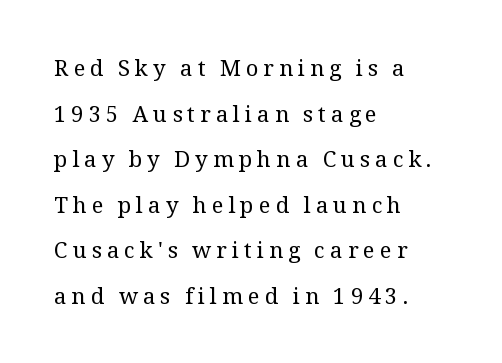
The space between consecutive lines is lavish. Posture: vertical. Here the glyphs are tracked loosely, breaking word shapes into spaced letters. The typeface has the unassuming heft of standard copy or less. Casual observation: everything's shoved over to the left. Has an underline been added? It has not.
